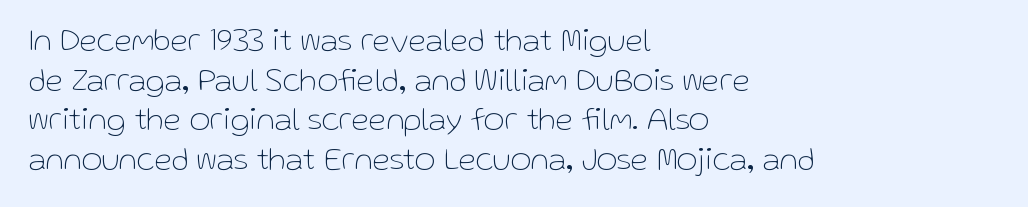
The image shows 32 px thin sans-serif type, upright; set left-aligned, line spacing 1.24x, normal letter spacing, not underlined; low stroke contrast and a medium x-height.
